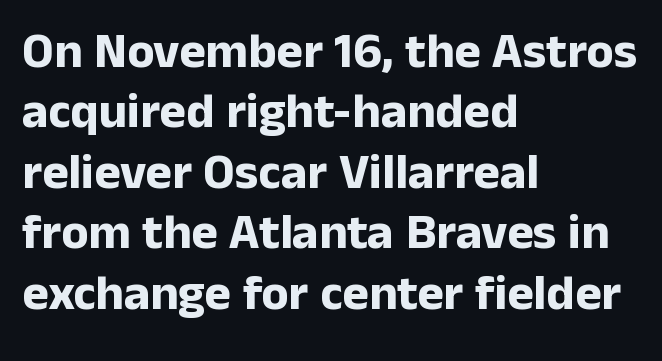
Q: Is the text bold? A: Yes.
Q: Is the text italic (slanted)? A: No, it is upright.
Q: Is the typeface a serif or a sans-serif typeface? A: Sans-serif.
Q: Is the text underlined? A: No.
Q: How is the paragraph aligned? A: Left-aligned.
Q: Is the spacing between letters normal or unusually wide? A: Normal.
Q: Width (condensed, normal, or wide)? A: Normal.
Q: Stroke contrast? A: Low.
Q: x-height? A: Medium.
Q: Monospaced? A: No.
